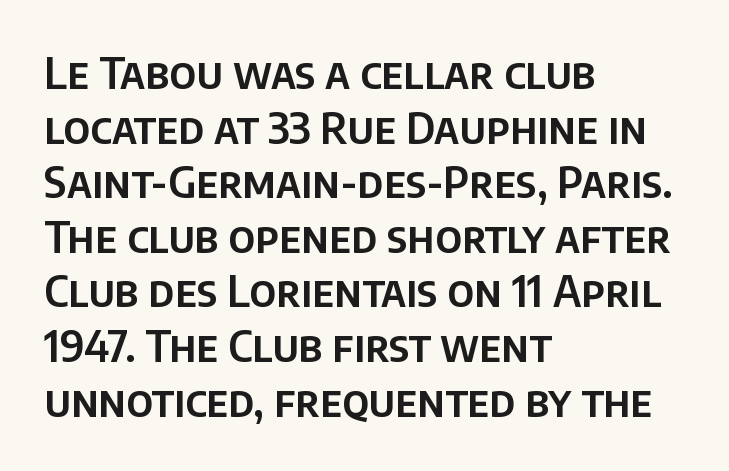
The image shows 43 px sans-serif type, upright; set left-aligned, normal line spacing (1.27x), normal letter spacing, not underlined; low stroke contrast and a large x-height.
